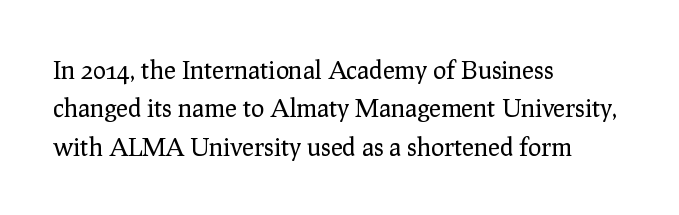
{"italic": "no", "bold": "no", "underline": "no", "align": "left", "line_spacing": "normal", "line_spacing_ratio": 1.54, "letter_spacing": "normal", "letter_spacing_em": 0.0, "glyph_px": 25}
